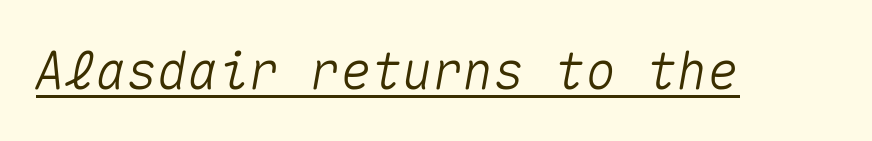
Notice how a bar underscores the lettering throughout. Tall strokes in this sample are angled rather than plumb. These lines keep a tight, regular rhythm from letter to letter. Here the designer chose a console-style face with uniform glyph widths.
